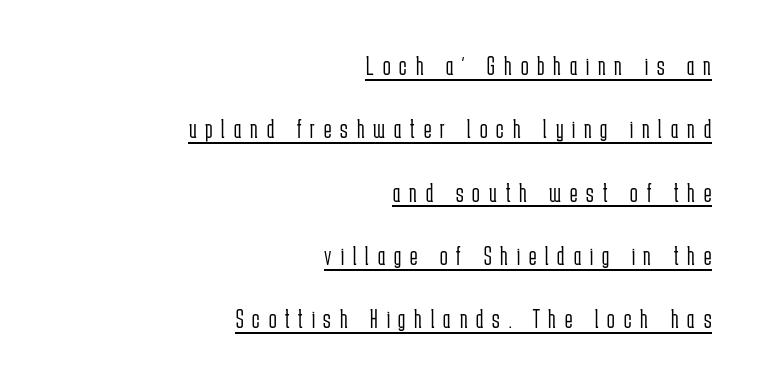
Q: Is the text bold? A: No.
Q: Is the text italic (slanted)? A: No, it is upright.
Q: Is the typeface a serif or a sans-serif typeface? A: Sans-serif.
Q: Is the text underlined? A: Yes.
Q: How is the paragraph aligned? A: Right-aligned.
Q: Is the spacing between letters normal or unusually wide? A: Unusually wide.
Q: Is the spacing between lines tight, normal or loose? A: Loose.
Q: Width (condensed, normal, or wide)? A: Condensed.
Q: Stroke contrast? A: Low.
Q: x-height? A: Medium.
Q: Monospaced? A: No.
